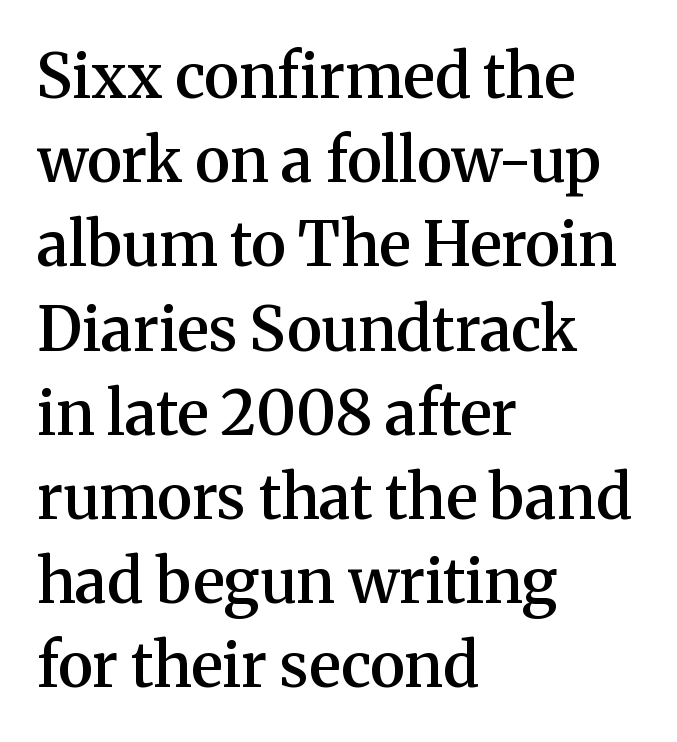
{"serif": "yes", "italic": "no", "bold": "semi", "weight": "semibold", "width": "normal", "stroke_contrast": "medium", "x_height": "medium", "monospaced": "no", "underline": "no", "align": "left", "line_spacing": "normal", "line_spacing_ratio": 1.38, "letter_spacing": "normal", "letter_spacing_em": 0.0, "glyph_px": 61}
